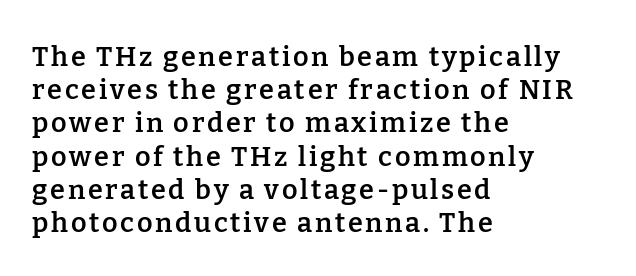
Tall strokes in this sample are plumb rather than angled. The strokes are fattened partway — semibold, not bold. Each row of text sits above clean, open space. Each line starts at the same left margin while the right side varies.
